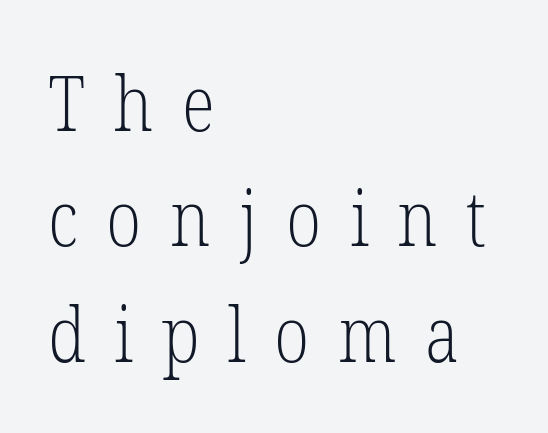
The image shows 77 px light, condensed serif type, upright; set left-aligned, normal line spacing (1.5x), unusually wide letter spacing (+0.37 em), not underlined; low stroke contrast and a medium x-height.
